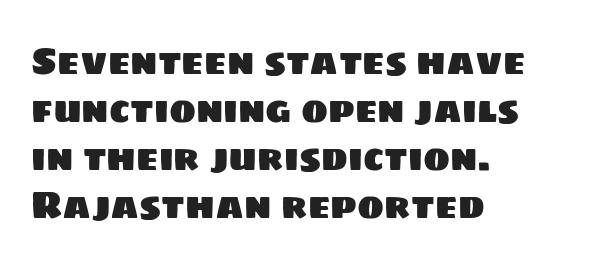
Students, observe: this is what conventionally led text looks like. Here the designer chose a conventional face with non-uniform glyph widths. Unlike a traditional serif, this face leaves its strokes unadorned. These lines are set flush left with a ragged right edge. Does extra space separate the letters? No, they use regular spacing. Underlining? Definitely not there.
